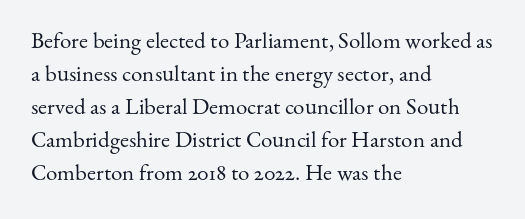
Does extra space separate the letters? No, they use regular spacing. The rendering anchors every line to the left-hand side. The axis of the letterforms is exactly vertical. These lines sit exactly where default settings would place them. Ink coverage per letter is moderate at most. Bare-footed words on every line.
